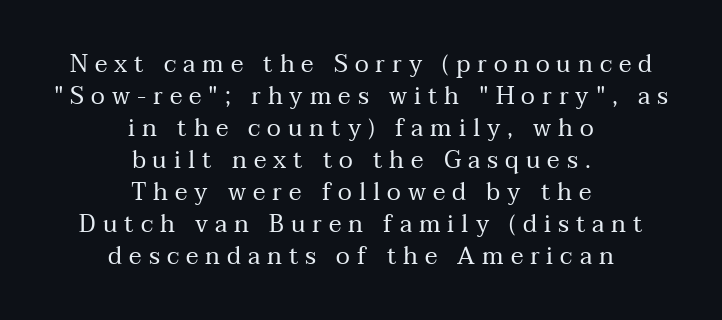
Q: Is the text bold? A: No.
Q: Is the text italic (slanted)? A: No, it is upright.
Q: Is the text underlined? A: No.
Q: How is the paragraph aligned? A: Centered.
Q: Is the spacing between letters normal or unusually wide? A: Unusually wide.
Q: Is the spacing between lines tight, normal or loose? A: Normal.
